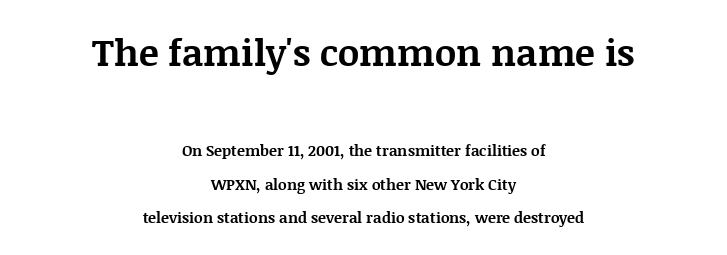
Q: Is the text bold? A: Yes.
Q: Is the text italic (slanted)? A: No, it is upright.
Q: Is the typeface a serif or a sans-serif typeface? A: Serif.
Q: Is the text underlined? A: No.
Q: How is the paragraph aligned? A: Centered.
Q: Is the spacing between letters normal or unusually wide? A: Normal.
Q: Is the spacing between lines tight, normal or loose? A: Loose.
Q: Which block of text is set in a larger size, the first (top) or the second (bottom)? A: The first (top) one.
Q: Width (condensed, normal, or wide)? A: Normal.
Q: Stroke contrast? A: Medium.
Q: x-height? A: Large.
Q: Monospaced? A: No.
